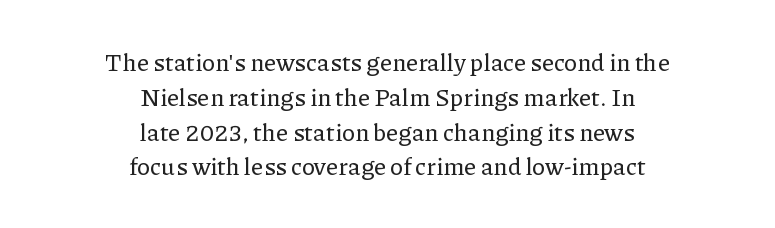
Q: Is the text italic (slanted)? A: No, it is upright.
Q: Is the text underlined? A: No.
Q: How is the paragraph aligned? A: Centered.
Q: Is the spacing between letters normal or unusually wide? A: Normal.
Q: Is the spacing between lines tight, normal or loose? A: Normal.
